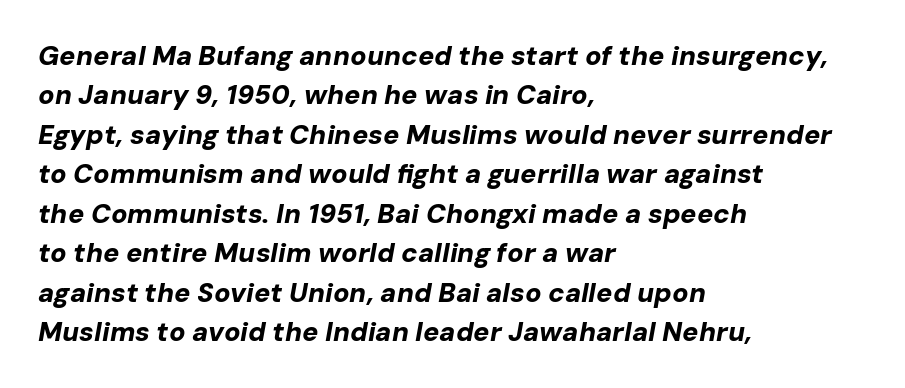
The image shows 27 px bold type, italic (leaning right); set left-aligned, normal line spacing (1.46x), normal letter spacing, not underlined.
